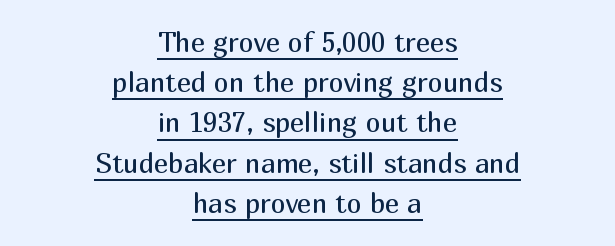
In designer terms, the underline attribute is active on this setting. No chunkiness to these letters — they're not bold. How would I describe the line gaps? Plain and ordinary. A centered setting, common on invitations and titles, is used for this passage. Words appear dense and cohesive because spacing is normal.
